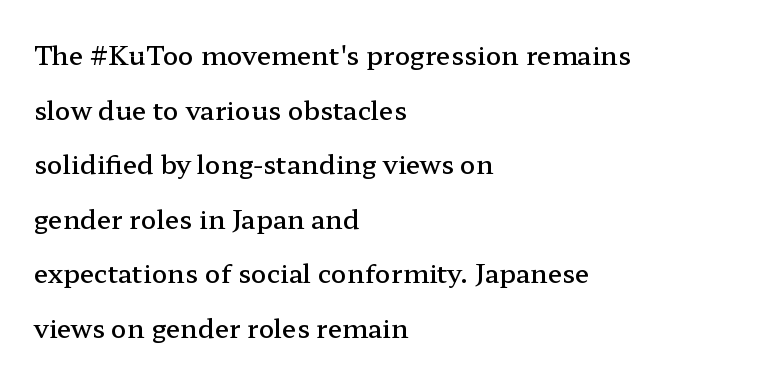
{"italic": "no", "bold": "semi", "underline": "no", "align": "left", "line_spacing": "loose", "line_spacing_ratio": 2.1, "letter_spacing": "normal", "letter_spacing_em": 0.0, "glyph_px": 26}
